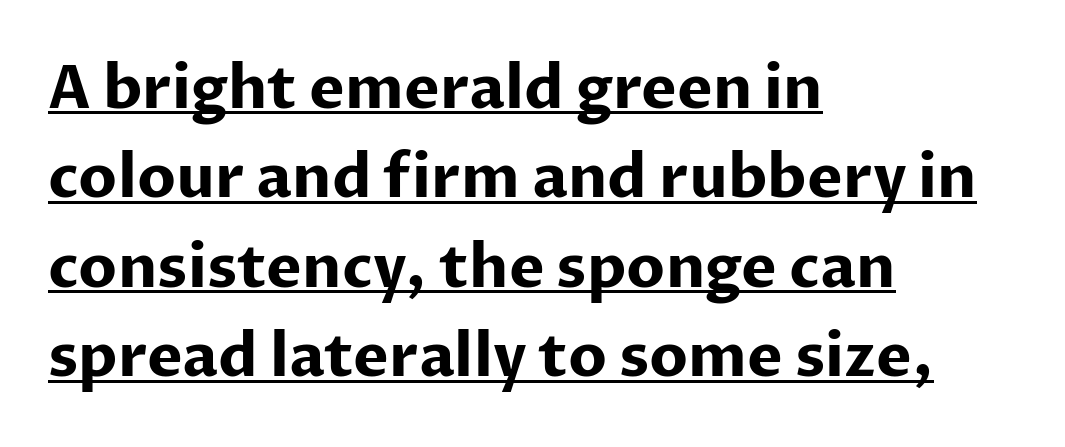
The image shows 60 px bold sans-serif type, upright; set left-aligned, normal line spacing (1.49x), normal letter spacing, underlined; low stroke contrast and a medium x-height.
